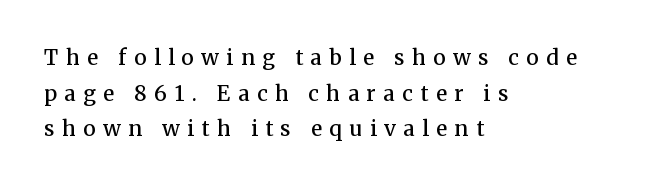
Does the lettering tilt? It doesn't — this is upright. Does the leading feel generous? No, just average. Bare-footed words on every line. All the whitespace from short lines collects on the right. Is the type bold? Partly — it's a semibold, heavier than regular but not fully bold. Here the glyphs are tracked loosely, breaking word shapes into spaced letters.
